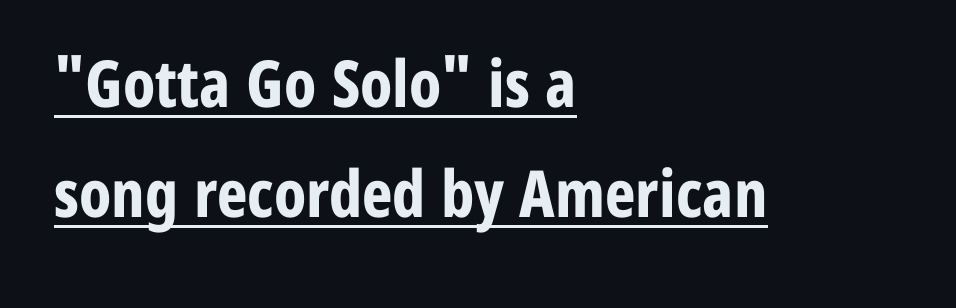
Q: Is the text bold? A: Yes.
Q: Is the text italic (slanted)? A: No, it is upright.
Q: Is the typeface a serif or a sans-serif typeface? A: Sans-serif.
Q: Is the text underlined? A: Yes.
Q: How is the paragraph aligned? A: Left-aligned.
Q: Is the spacing between letters normal or unusually wide? A: Normal.
Q: Is the spacing between lines tight, normal or loose? A: Normal.
Q: Width (condensed, normal, or wide)? A: Condensed.
Q: Stroke contrast? A: Low.
Q: x-height? A: Medium.
Q: Monospaced? A: No.
